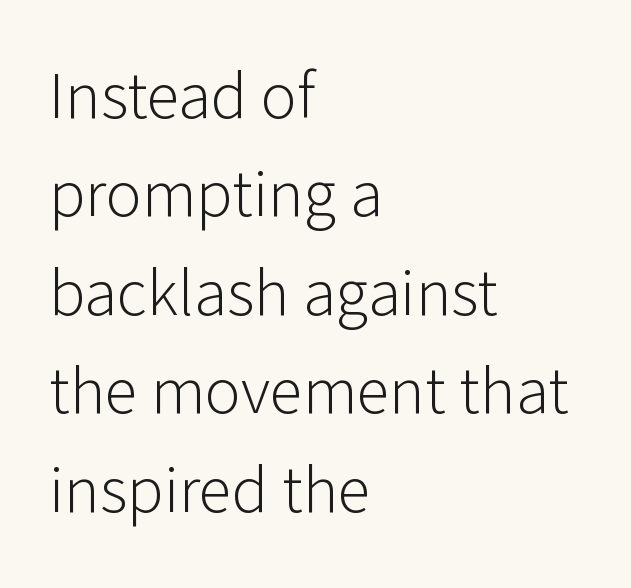
Q: Is the text bold? A: No.
Q: Is the text italic (slanted)? A: No, it is upright.
Q: Is the typeface a serif or a sans-serif typeface? A: Sans-serif.
Q: Is the text underlined? A: No.
Q: How is the paragraph aligned? A: Left-aligned.
Q: Is the spacing between letters normal or unusually wide? A: Normal.
Q: Is the spacing between lines tight, normal or loose? A: Normal.
Q: Width (condensed, normal, or wide)? A: Normal.
Q: Stroke contrast? A: Low.
Q: x-height? A: Medium.
Q: Monospaced? A: No.
